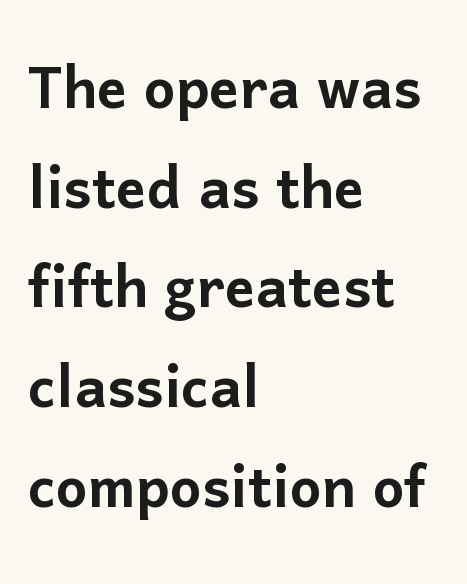
The image shows 75 px sans-serif type, upright; set left-aligned, normal line spacing (1.33x), normal letter spacing, not underlined; low stroke contrast and a medium x-height.
